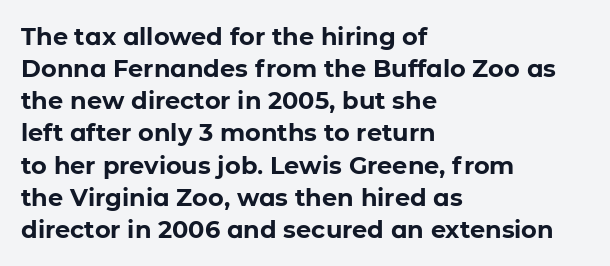
{"italic": "no", "bold": "yes", "underline": "no", "align": "left", "line_spacing": "normal", "line_spacing_ratio": 1.34, "letter_spacing": "normal", "letter_spacing_em": 0.0, "glyph_px": 24}
